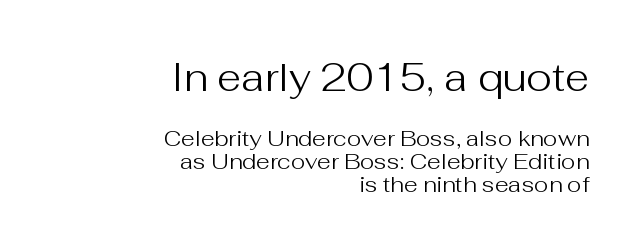
{"serif": "no", "italic": "no", "bold": "no", "weight": "regular", "width": "normal", "stroke_contrast": "medium", "x_height": "medium", "monospaced": "no", "underline": "no", "align": "right", "line_spacing": "tight", "line_spacing_ratio": 1.04, "letter_spacing": "normal", "letter_spacing_em": 0.0, "larger_block": "first", "size_ratio": 1.77, "glyph_px": 39}
